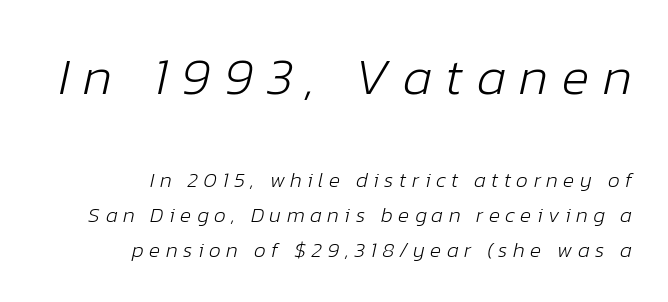
Q: Is the text bold? A: No.
Q: Is the text italic (slanted)? A: Yes, it leans right by about 12 degrees.
Q: Is the text underlined? A: No.
Q: How is the paragraph aligned? A: Right-aligned.
Q: Is the spacing between letters normal or unusually wide? A: Unusually wide.
Q: Is the spacing between lines tight, normal or loose? A: Normal.
Q: Which block of text is set in a larger size, the first (top) or the second (bottom)? A: The first (top) one.
Q: Width (condensed, normal, or wide)? A: Normal.
Q: Stroke contrast? A: Low.
Q: x-height? A: Medium.
Q: Monospaced? A: No.
